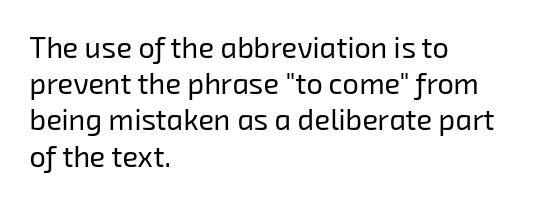
Q: Is the text bold? A: No.
Q: Is the typeface a serif or a sans-serif typeface? A: Sans-serif.
Q: Is the text underlined? A: No.
Q: How is the paragraph aligned? A: Left-aligned.
Q: Is the spacing between letters normal or unusually wide? A: Normal.
Q: Is the spacing between lines tight, normal or loose? A: Normal.
Q: Width (condensed, normal, or wide)? A: Normal.
Q: Stroke contrast? A: Low.
Q: x-height? A: Medium.
Q: Monospaced? A: No.
